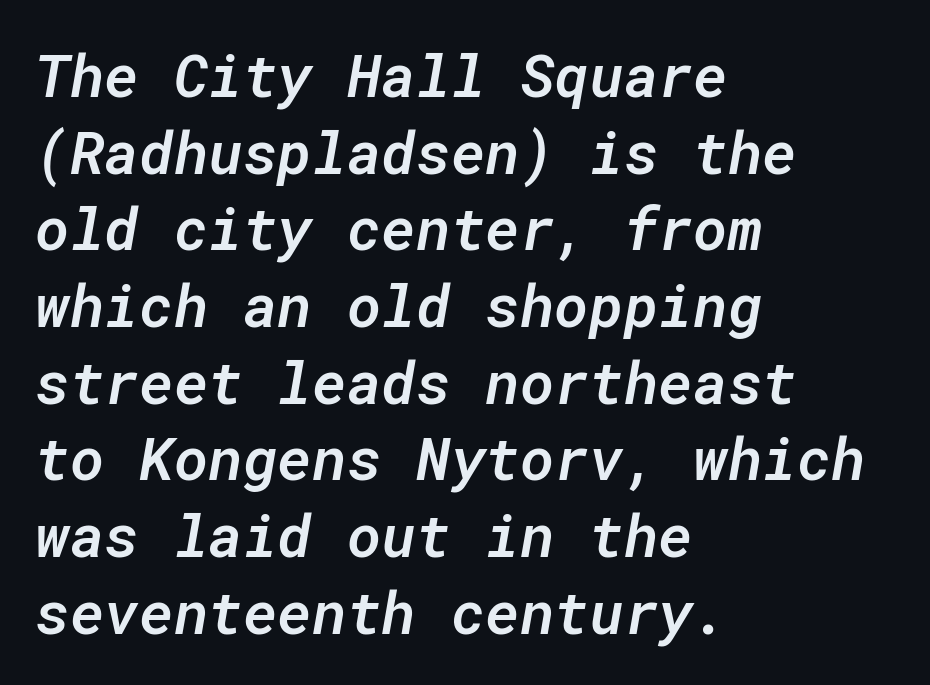
The letters march in equal steps, a hallmark of fixed-pitch type. A classic flush-left, rag-right setting is used for this passage. I'd describe the lettering as semibold — firm but not a full bold. Italic: yes, the glyphs are oblique. Vertically, the passage feels balanced, rows spaced as you'd expect.
